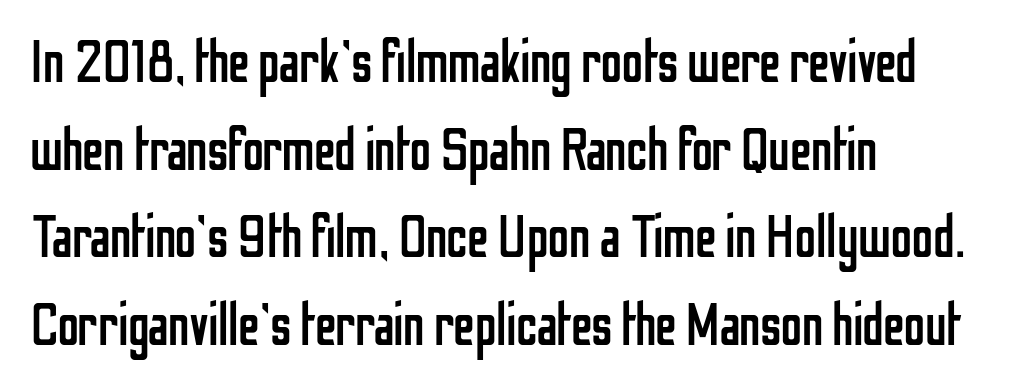
Q: Is the text bold? A: No.
Q: Is the text italic (slanted)? A: No, it is upright.
Q: Is the typeface a serif or a sans-serif typeface? A: Sans-serif.
Q: Is the text underlined? A: No.
Q: How is the paragraph aligned? A: Left-aligned.
Q: Is the spacing between letters normal or unusually wide? A: Normal.
Q: Is the spacing between lines tight, normal or loose? A: Normal.
Q: Width (condensed, normal, or wide)? A: Condensed.
Q: Stroke contrast? A: Low.
Q: x-height? A: Medium.
Q: Monospaced? A: No.
